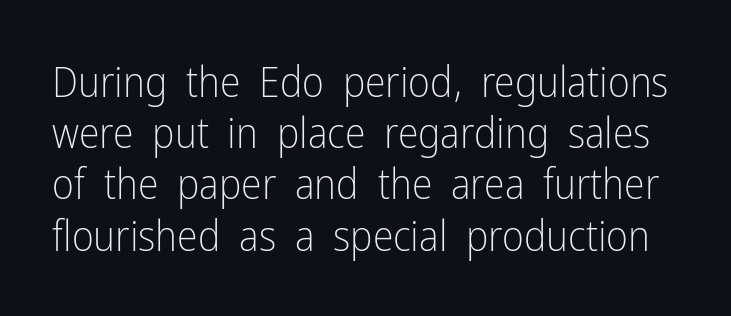
Q: Is the text bold? A: No.
Q: Is the text italic (slanted)? A: No, it is upright.
Q: Is the typeface a serif or a sans-serif typeface? A: Sans-serif.
Q: Is the text underlined? A: No.
Q: Is the spacing between letters normal or unusually wide? A: Normal.
Q: Width (condensed, normal, or wide)? A: Condensed.
Q: Stroke contrast? A: Low.
Q: x-height? A: Medium.
Q: Monospaced? A: No.
